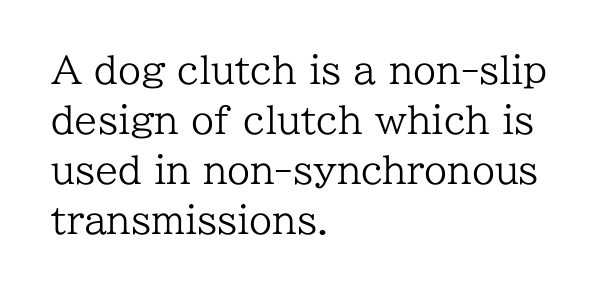
The setting favours the left margin, as ordinary paragraphs usually do. Note the varied advance widths — an 'i' is clearly narrower than an 'm'. Quick note: underline off. A light-to-regular cut is what we see here.
